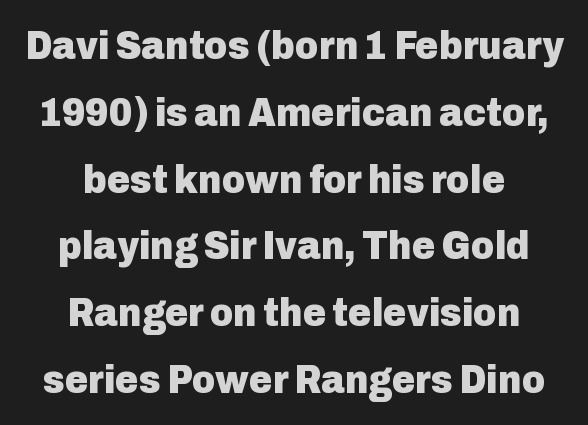
Where is the straight margin? There isn't one; the lines are centered. Plain, unruled lines of type. The lettering holds an erect, upright posture throughout. The font is running at its bold setting. The space between consecutive lines is moderate. A typesetter would call this proportional, since set widths differ per character.
